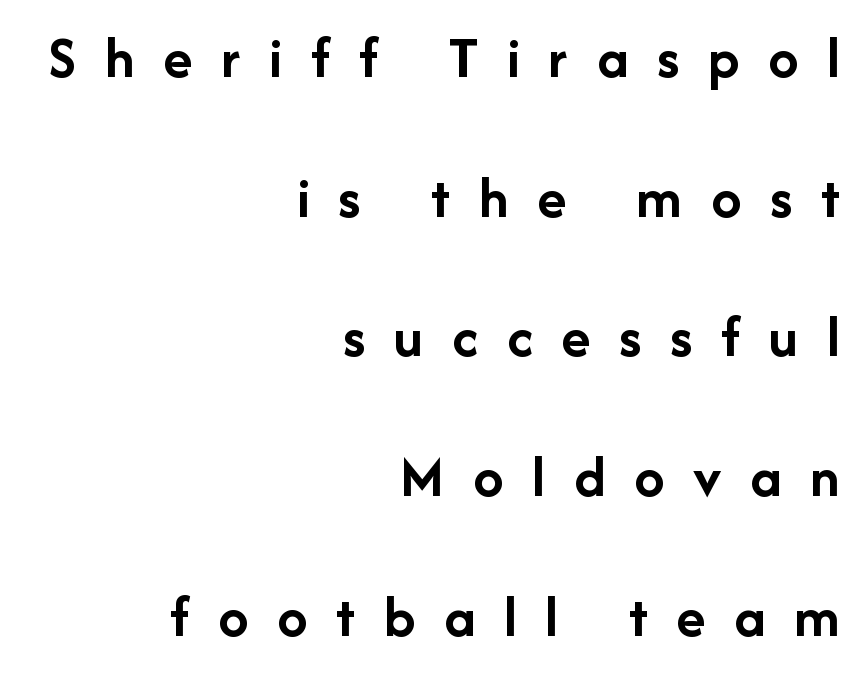
{"serif": "no", "italic": "no", "bold": "yes", "weight": "semibold", "width": "normal", "stroke_contrast": "low", "x_height": "medium", "monospaced": "no", "underline": "no", "align": "right", "line_spacing": "loose", "line_spacing_ratio": 2.29, "letter_spacing": "wide", "letter_spacing_em": 0.47, "glyph_px": 61}
